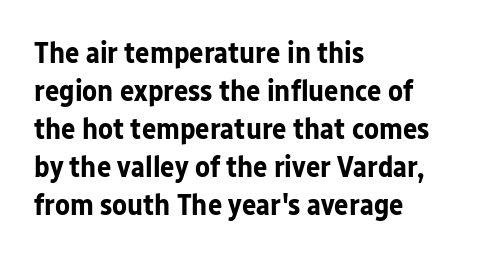
Does the leading feel generous? No, just average. Horizontal alignment here is leftward, the default for most running prose. The passage shown is emphatically bold. Default kerning and tracking; the words read as compact shapes. Style check: upright.
